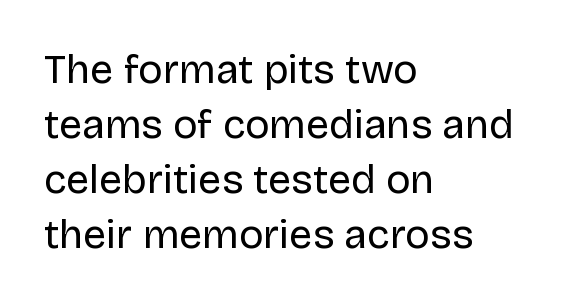
{"serif": "no", "italic": "no", "bold": "no", "weight": "regular", "width": "normal", "stroke_contrast": "low", "x_height": "large", "monospaced": "no", "underline": "no", "align": "left", "line_spacing": "normal", "line_spacing_ratio": 1.34, "letter_spacing": "normal", "letter_spacing_em": 0.0, "glyph_px": 41}
